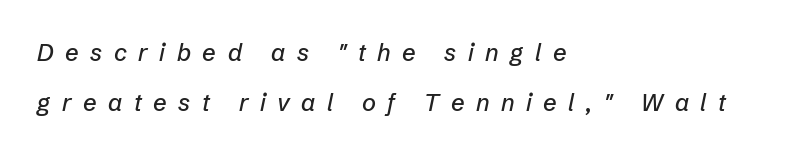
Q: Is the text italic (slanted)? A: Yes, it leans right by about 12 degrees.
Q: Is the text underlined? A: No.
Q: How is the paragraph aligned? A: Left-aligned.
Q: Is the spacing between letters normal or unusually wide? A: Unusually wide.
Q: Is the spacing between lines tight, normal or loose? A: Loose.
